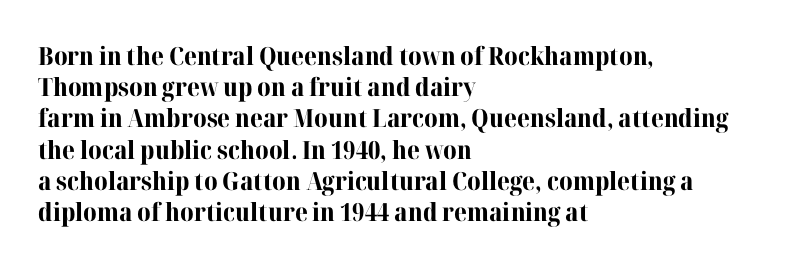
Q: Is the text bold? A: Yes.
Q: Is the text italic (slanted)? A: No, it is upright.
Q: Is the text underlined? A: No.
Q: How is the paragraph aligned? A: Left-aligned.
Q: Is the spacing between letters normal or unusually wide? A: Normal.
Q: Is the spacing between lines tight, normal or loose? A: Normal.
